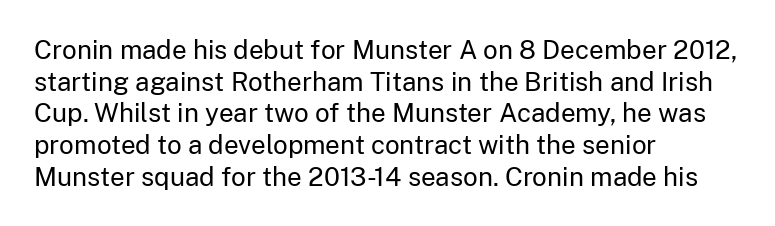
The image shows 26 px text type, upright; set left-aligned, line spacing 1.22x, normal letter spacing, not underlined.
